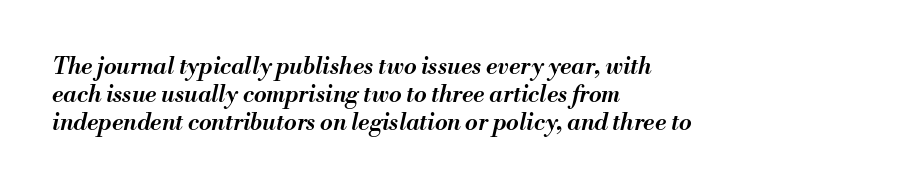
The image shows 23 px text type, italic (leaning right); set left-aligned, line spacing 1.22x, normal letter spacing, not underlined.
